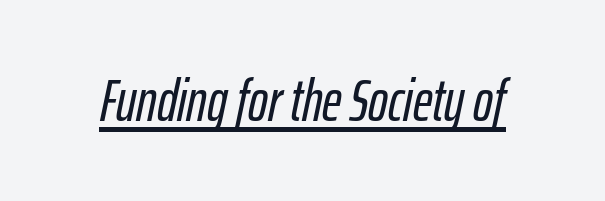
{"italic": "yes", "lean": "right", "slant_degrees": 12, "width": "condensed", "stroke_contrast": "low", "x_height": "medium", "monospaced": "no", "underline": "yes", "letter_spacing": "normal", "letter_spacing_em": 0.0, "glyph_px": 59}
